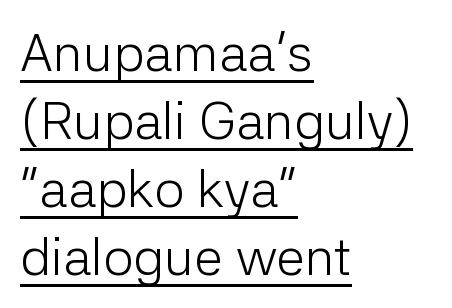
Q: Is the text bold? A: No.
Q: Is the text italic (slanted)? A: No, it is upright.
Q: Is the typeface a serif or a sans-serif typeface? A: Sans-serif.
Q: Is the text underlined? A: Yes.
Q: How is the paragraph aligned? A: Left-aligned.
Q: Is the spacing between letters normal or unusually wide? A: Normal.
Q: Is the spacing between lines tight, normal or loose? A: Normal.
Q: Width (condensed, normal, or wide)? A: Normal.
Q: Stroke contrast? A: Low.
Q: x-height? A: Medium.
Q: Monospaced? A: No.
